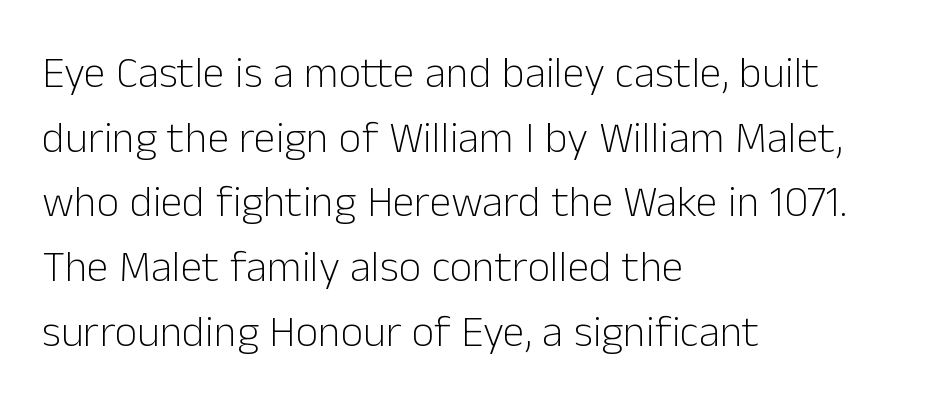
Students, note that the glyphs here touch the page at normal intervals. Compared with a centered layout, this one pins lines to the left instead. This block has exactly the height ordinary leading produces. The glyphs in this specimen are sans serif. Tall strokes in this sample are plumb rather than angled. Think of a printed novel: that variable character pitch is what you see here.
